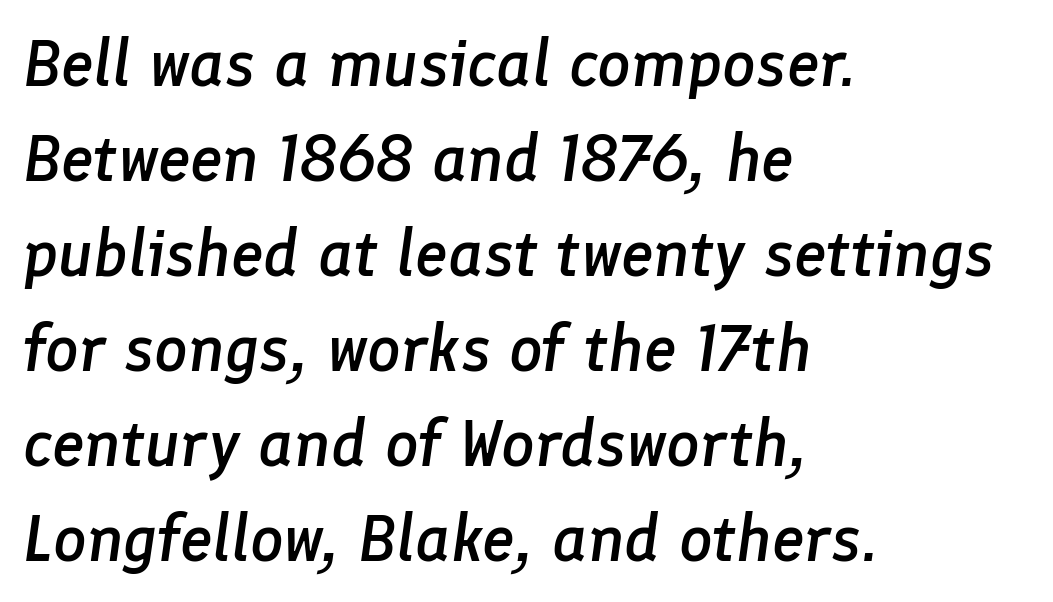
{"italic": "yes", "lean": "right", "slant_degrees": 8, "bold": "semi", "weight": "semibold", "width": "normal", "stroke_contrast": "low", "x_height": "medium", "monospaced": "no", "underline": "no", "align": "left", "line_spacing": "normal", "line_spacing_ratio": 1.44, "letter_spacing": "normal", "letter_spacing_em": 0.0, "glyph_px": 66}
